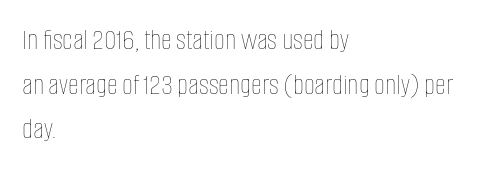
Q: Is the text bold? A: No.
Q: Is the text italic (slanted)? A: No, it is upright.
Q: Is the text underlined? A: No.
Q: How is the paragraph aligned? A: Left-aligned.
Q: Is the spacing between letters normal or unusually wide? A: Normal.
Q: Is the spacing between lines tight, normal or loose? A: Normal.
Q: Width (condensed, normal, or wide)? A: Condensed.
Q: Stroke contrast? A: Low.
Q: x-height? A: Large.
Q: Monospaced? A: No.
